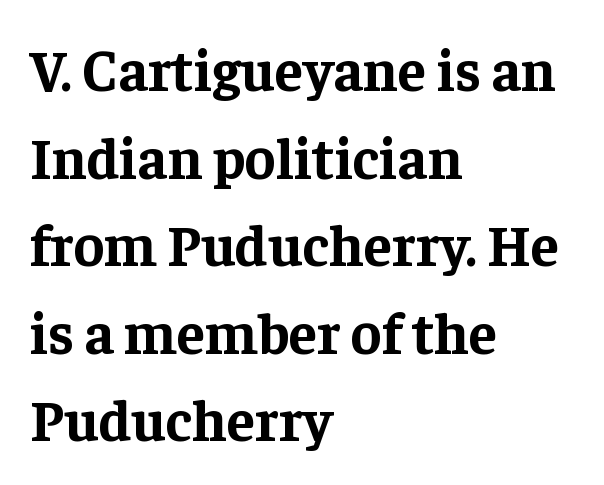
Think of a printed novel: that variable character pitch is what you see here. Type style note: has serifs. The specimen reads as upright at a glance. Any mark beneath the type? The region is blank.
